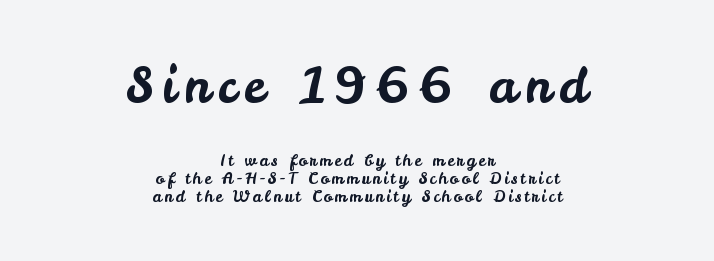
Each new line begins almost immediately beneath the previous one. The characters display no serif detailing; their extremities are plain. The glyphs are unaccompanied by any horizontal stroke below them. Note the varied advance widths — an 'i' is clearly narrower than an 'm'. Does the copy run flush right? No — it is centered line by line.
